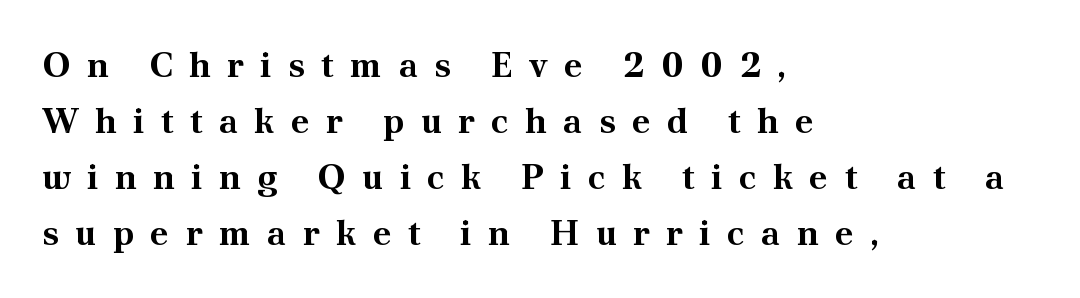
Q: Is the text bold? A: Yes.
Q: Is the text italic (slanted)? A: No, it is upright.
Q: Is the typeface a serif or a sans-serif typeface? A: Serif.
Q: Is the text underlined? A: No.
Q: How is the paragraph aligned? A: Left-aligned.
Q: Is the spacing between letters normal or unusually wide? A: Unusually wide.
Q: Is the spacing between lines tight, normal or loose? A: Normal.
Q: Width (condensed, normal, or wide)? A: Normal.
Q: Stroke contrast? A: Medium.
Q: x-height? A: Small.
Q: Monospaced? A: No.
